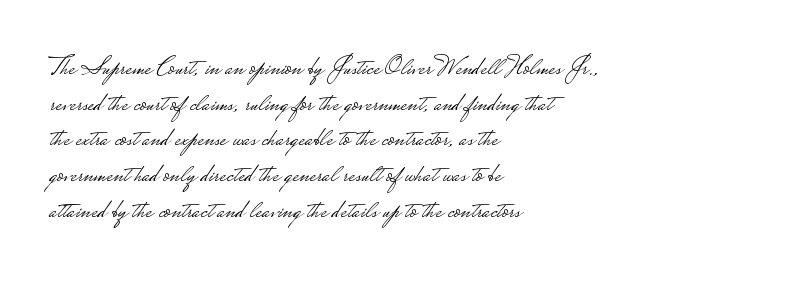
{"bold": "no", "underline": "no", "align": "left", "line_spacing": "normal", "line_spacing_ratio": 1.32, "letter_spacing": "normal", "letter_spacing_em": 0.0, "glyph_px": 27}
